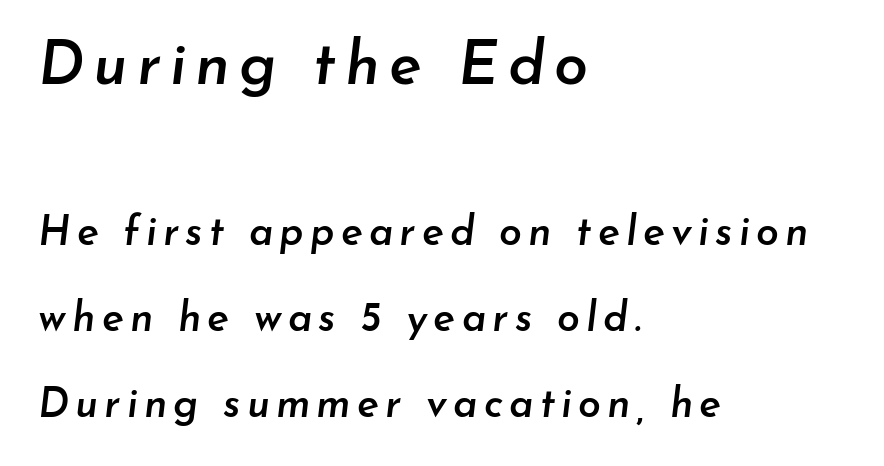
Q: Is the text bold? A: Semi-bold.
Q: Is the text italic (slanted)? A: Yes, it leans right by about 7 degrees.
Q: Is the text underlined? A: No.
Q: How is the paragraph aligned? A: Left-aligned.
Q: Is the spacing between lines tight, normal or loose? A: Loose.
Q: Which block of text is set in a larger size, the first (top) or the second (bottom)? A: The first (top) one.
Q: Width (condensed, normal, or wide)? A: Normal.
Q: Stroke contrast? A: Low.
Q: x-height? A: Small.
Q: Monospaced? A: No.
